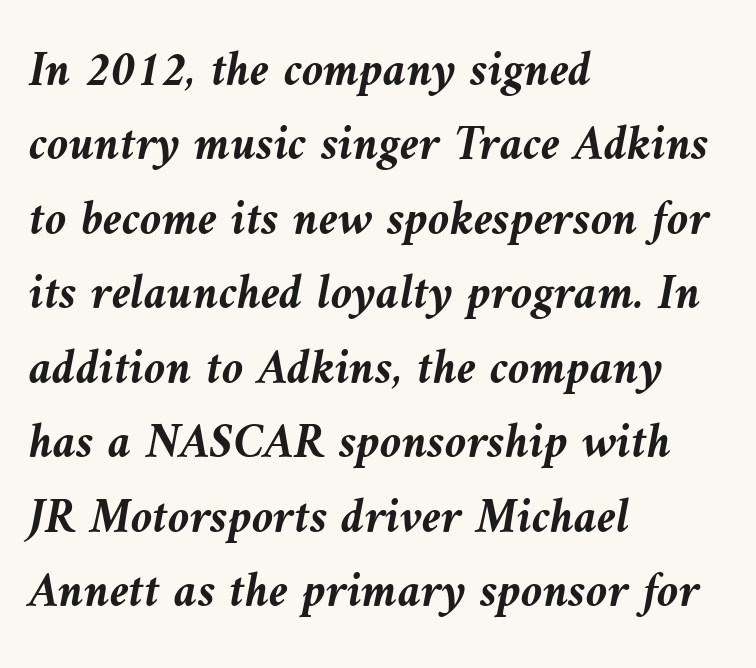
The image shows 49 px semibold type, italic (leaning left); set left-aligned, normal line spacing (1.52x), normal letter spacing, not underlined; medium stroke contrast and a medium x-height.
